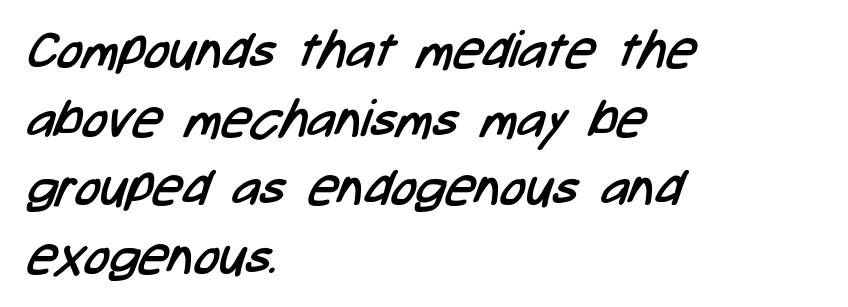
Q: Is the text bold? A: No.
Q: Is the typeface a serif or a sans-serif typeface? A: Sans-serif.
Q: Is the text underlined? A: No.
Q: How is the paragraph aligned? A: Left-aligned.
Q: Is the spacing between letters normal or unusually wide? A: Normal.
Q: Is the spacing between lines tight, normal or loose? A: Normal.
Q: Width (condensed, normal, or wide)? A: Condensed.
Q: Stroke contrast? A: Low.
Q: x-height? A: Medium.
Q: Monospaced? A: No.
